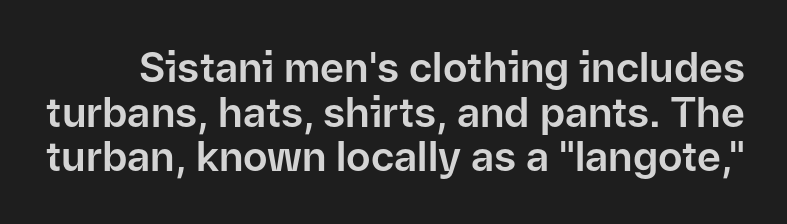
Q: Is the text italic (slanted)? A: No, it is upright.
Q: Is the typeface a serif or a sans-serif typeface? A: Sans-serif.
Q: Is the text underlined? A: No.
Q: Is the spacing between letters normal or unusually wide? A: Normal.
Q: Is the spacing between lines tight, normal or loose? A: Tight.
Q: Width (condensed, normal, or wide)? A: Normal.
Q: Stroke contrast? A: Low.
Q: x-height? A: Medium.
Q: Monospaced? A: No.
